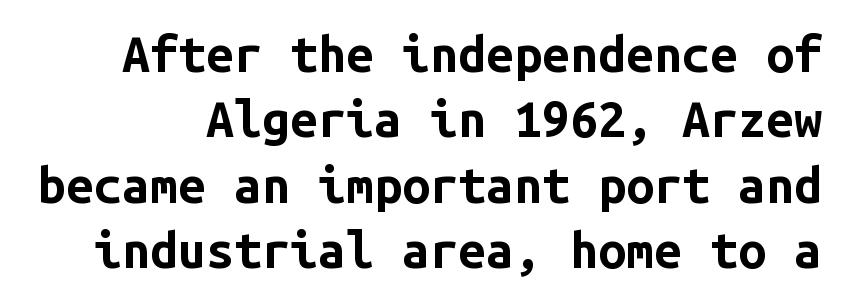
{"serif": "no", "italic": "no", "bold": "yes", "weight": "bold", "width": "normal", "stroke_contrast": "low", "x_height": "medium", "monospaced": "yes", "underline": "no", "line_spacing": "normal", "line_spacing_ratio": 1.31, "letter_spacing": "normal", "letter_spacing_em": 0.0, "glyph_px": 50}
